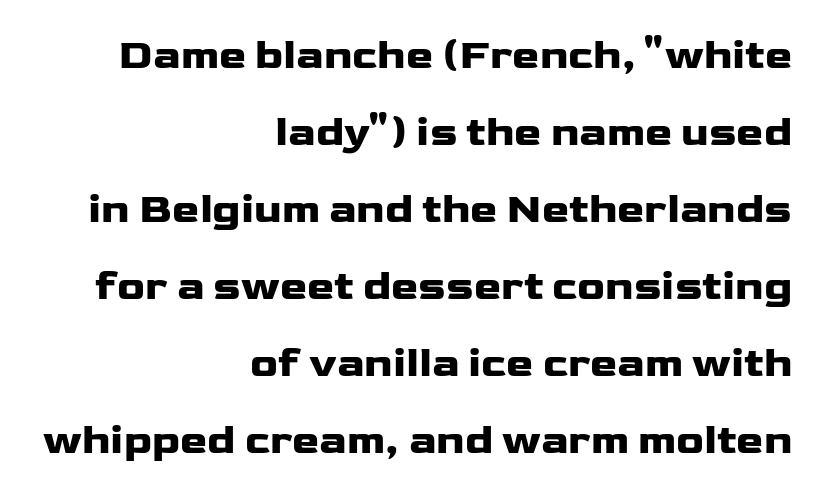
To sum up the face: it is a sans, with no serifs. Stroke thickness is high; the sample reads as a true bold. Caption: multi-line text, flush right, ragged left. Think of a printed novel: that variable character pitch is what you see here. The area under the type is left untouched.
